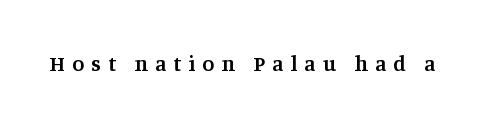
The image shows 22 px text type, upright; set unusually wide letter spacing (+0.32 em), not underlined.
